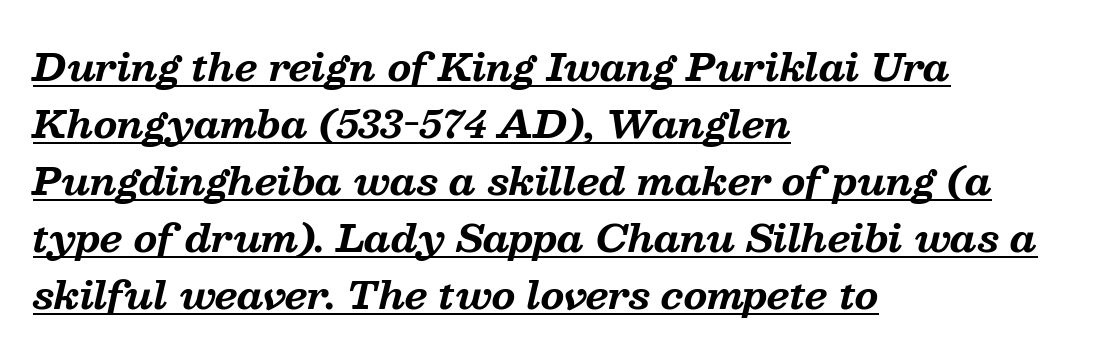
{"serif": "yes", "italic": "yes", "lean": "right", "slant_degrees": 13, "bold": "yes", "weight": "bold", "width": "normal", "stroke_contrast": "medium", "x_height": "medium", "monospaced": "no", "underline": "yes", "align": "left", "line_spacing": "normal", "line_spacing_ratio": 1.5, "letter_spacing": "normal", "letter_spacing_em": 0.0, "glyph_px": 38}
